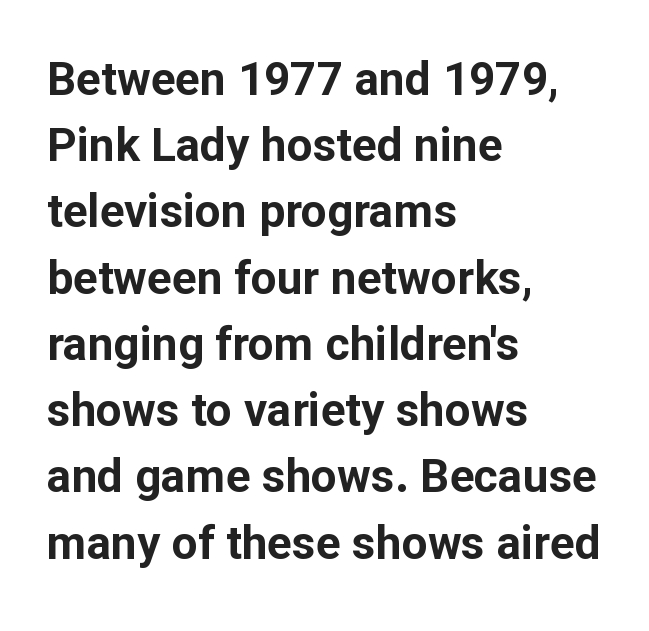
{"serif": "no", "italic": "no", "bold": "yes", "weight": "bold", "width": "normal", "stroke_contrast": "low", "x_height": "medium", "monospaced": "no", "underline": "no", "align": "left", "line_spacing": "normal", "line_spacing_ratio": 1.44, "letter_spacing": "normal", "letter_spacing_em": 0.0, "glyph_px": 46}
